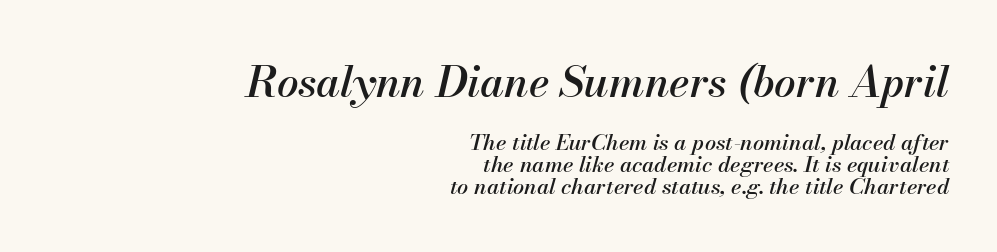
Q: Is the text italic (slanted)? A: Yes, it leans right by about 13 degrees.
Q: Is the text underlined? A: No.
Q: How is the paragraph aligned? A: Right-aligned.
Q: Is the spacing between letters normal or unusually wide? A: Normal.
Q: Is the spacing between lines tight, normal or loose? A: Tight.
Q: Which block of text is set in a larger size, the first (top) or the second (bottom)? A: The first (top) one.
Q: Width (condensed, normal, or wide)? A: Normal.
Q: Stroke contrast? A: Medium.
Q: x-height? A: Small.
Q: Monospaced? A: No.
